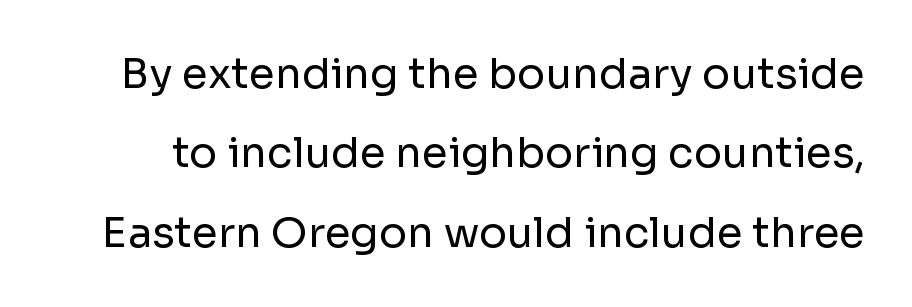
The image shows 42 px regular-weight sans-serif type, upright; set line spacing 1.89x, normal letter spacing, not underlined; low stroke contrast and a medium x-height.
